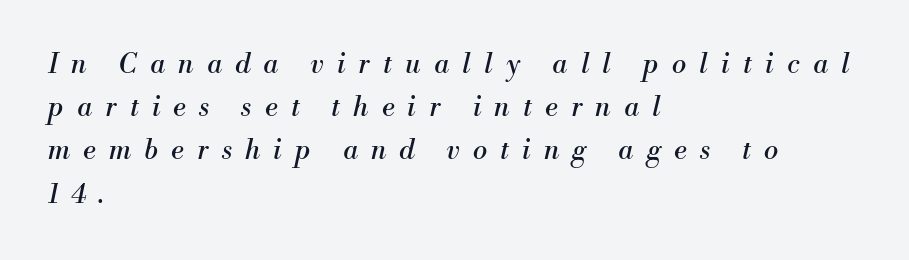
Decoration check: the copy has no underline. No extra ink here — the face is not bold. The axis of the letterforms is tilted away from vertical. The passage is arranged the way most books set body copy — flush left.
